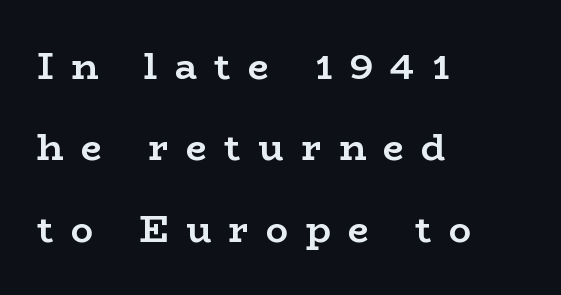
Q: Is the text bold? A: Yes.
Q: Is the text italic (slanted)? A: No, it is upright.
Q: Is the typeface a serif or a sans-serif typeface? A: Serif.
Q: Is the text underlined? A: No.
Q: How is the paragraph aligned? A: Left-aligned.
Q: Is the spacing between letters normal or unusually wide? A: Unusually wide.
Q: Is the spacing between lines tight, normal or loose? A: Loose.
Q: Width (condensed, normal, or wide)? A: Wide.
Q: Stroke contrast? A: Low.
Q: x-height? A: Medium.
Q: Monospaced? A: No.
